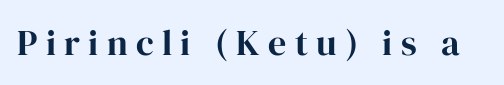
{"serif": "yes", "italic": "no", "bold": "yes", "weight": "bold", "width": "normal", "stroke_contrast": "high", "x_height": "medium", "monospaced": "no", "underline": "no", "letter_spacing": "wide", "letter_spacing_em": 0.23, "glyph_px": 36}
